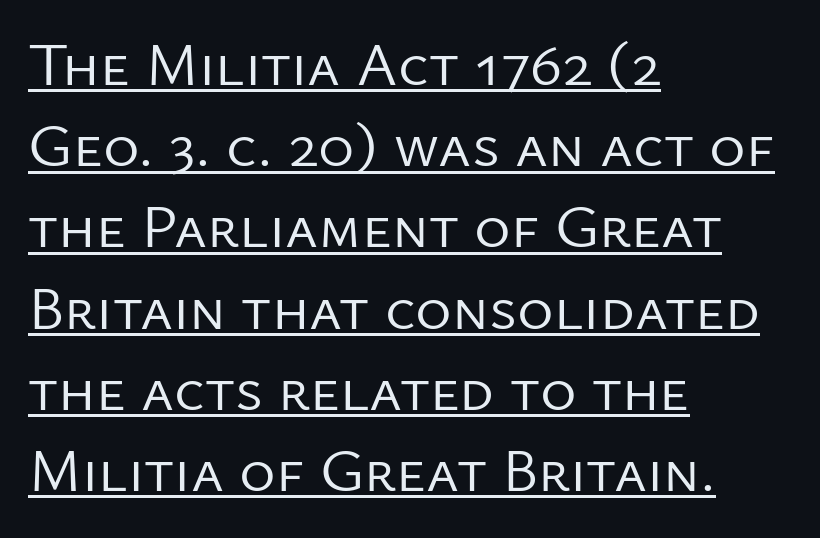
The image shows 62 px regular-weight sans-serif type, upright; set left-aligned, normal line spacing (1.31x), normal letter spacing, underlined; low stroke contrast and a medium x-height.
